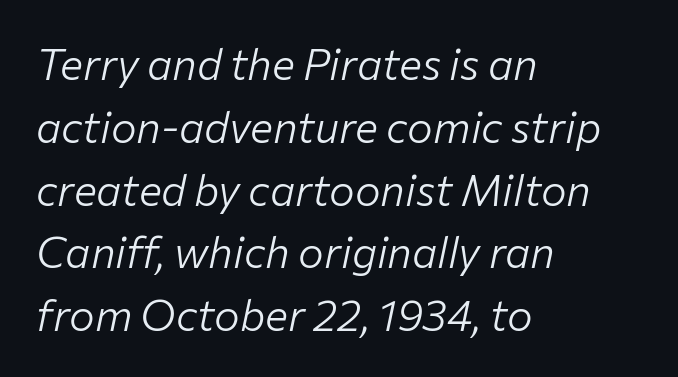
The image shows 43 px light type, italic (leaning right); set left-aligned, normal line spacing (1.46x), normal letter spacing, not underlined; low stroke contrast and a medium x-height.
